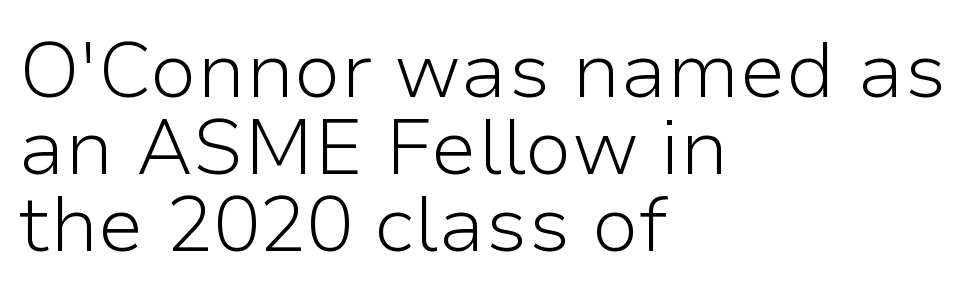
{"serif": "no", "italic": "no", "bold": "no", "weight": "light", "width": "normal", "stroke_contrast": "low", "x_height": "medium", "monospaced": "no", "underline": "no", "align": "left", "line_spacing": "tight", "line_spacing_ratio": 0.99, "letter_spacing": "normal", "letter_spacing_em": 0.0, "glyph_px": 78}
